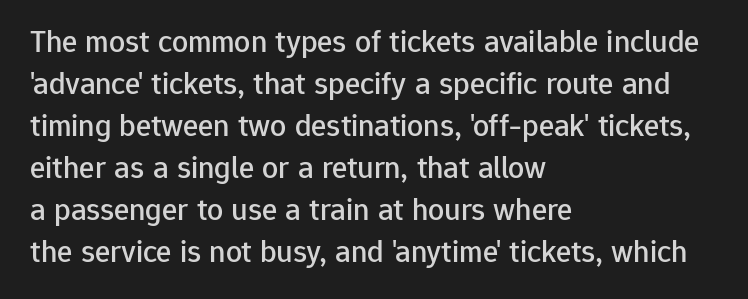
The image shows 32 px sans-serif type, upright; set left-aligned, normal line spacing (1.31x), normal letter spacing, not underlined; low stroke contrast and a medium x-height.
